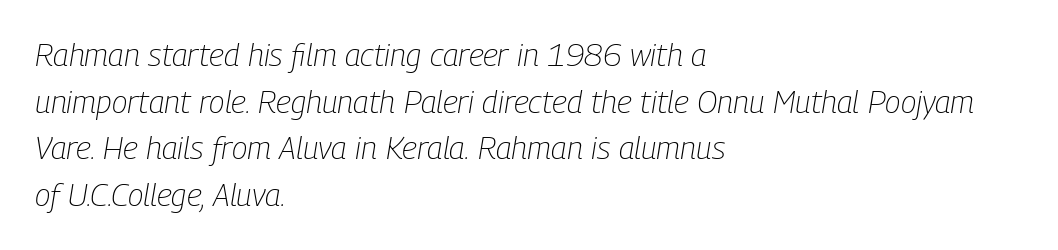
Bare-footed words on every line. Note the varied advance widths — an 'i' is clearly narrower than an 'm'. The characters are drawn with everyday or finer stroke widths. The lines are quadded left.
